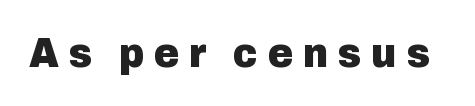
The image shows 43 px heavy sans-serif type, upright; set unusually wide letter spacing (+0.23 em), not underlined; low stroke contrast and a medium x-height.
